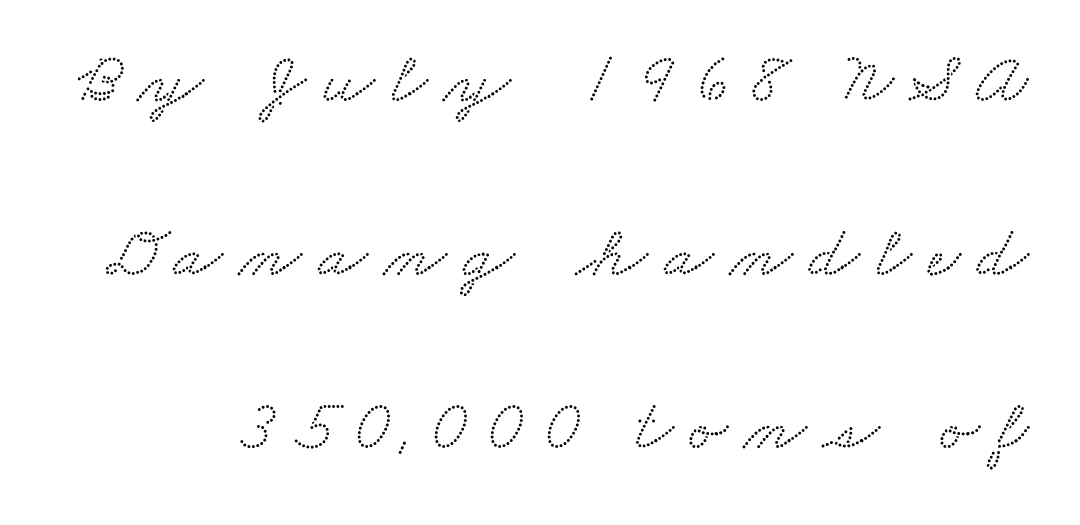
The image shows 72 px wide serif type; set loose line spacing (2.41x), unusually wide letter spacing (+0.23 em), not underlined; low stroke contrast and a small x-height.
